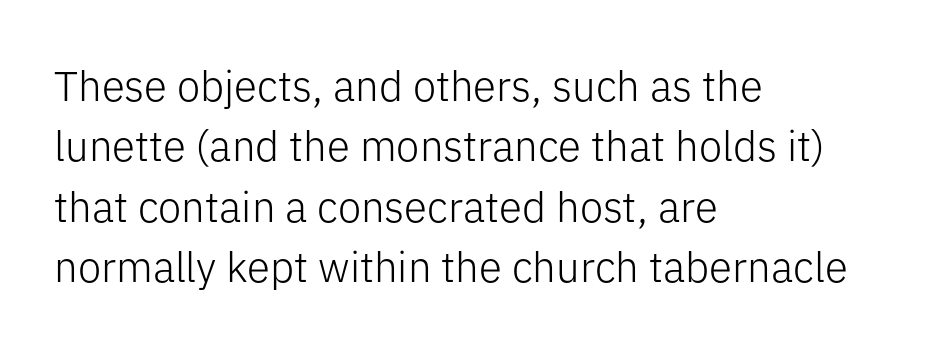
{"serif": "no", "italic": "no", "bold": "no", "weight": "light", "width": "normal", "stroke_contrast": "low", "x_height": "medium", "monospaced": "no", "underline": "no", "align": "left", "line_spacing": "normal", "line_spacing_ratio": 1.44, "letter_spacing": "normal", "letter_spacing_em": 0.0, "glyph_px": 42}
